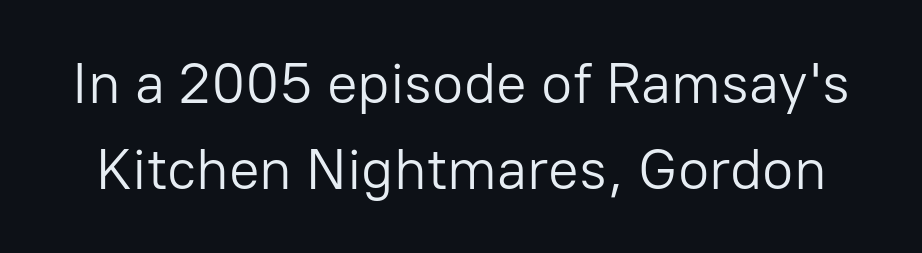
Q: Is the text bold? A: No.
Q: Is the text italic (slanted)? A: No, it is upright.
Q: Is the typeface a serif or a sans-serif typeface? A: Sans-serif.
Q: Is the text underlined? A: No.
Q: Is the spacing between letters normal or unusually wide? A: Normal.
Q: Is the spacing between lines tight, normal or loose? A: Normal.
Q: Width (condensed, normal, or wide)? A: Normal.
Q: Stroke contrast? A: Low.
Q: x-height? A: Medium.
Q: Monospaced? A: No.
